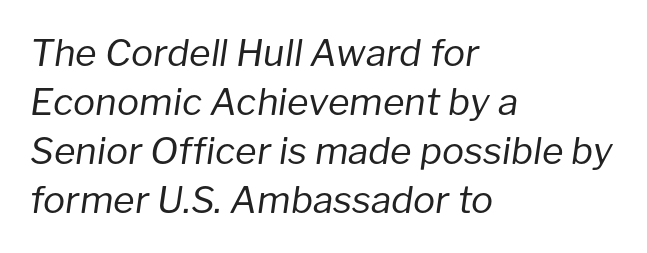
The strokes are not fattened; the text isn't bold. Caption: standard tracking, unaltered. The passage is arranged the way most books set body copy — flush left. Normally led — the rows are evenly, conventionally spaced. The letters advance in unequal steps, a hallmark of proportional type.
